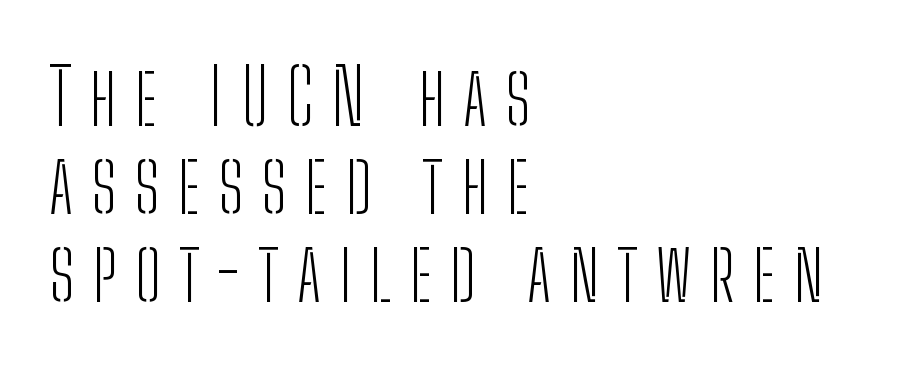
Q: Is the text bold? A: No.
Q: Is the text italic (slanted)? A: No, it is upright.
Q: Is the typeface a serif or a sans-serif typeface? A: Sans-serif.
Q: Is the text underlined? A: No.
Q: How is the paragraph aligned? A: Left-aligned.
Q: Is the spacing between letters normal or unusually wide? A: Unusually wide.
Q: Is the spacing between lines tight, normal or loose? A: Tight.
Q: Width (condensed, normal, or wide)? A: Condensed.
Q: Stroke contrast? A: Low.
Q: x-height? A: Medium.
Q: Monospaced? A: No.
